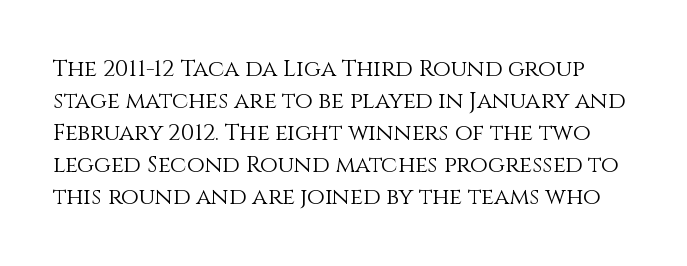
{"italic": "no", "bold": "no", "underline": "no", "line_spacing": "normal", "line_spacing_ratio": 1.39, "letter_spacing": "normal", "letter_spacing_em": 0.0, "glyph_px": 23}
